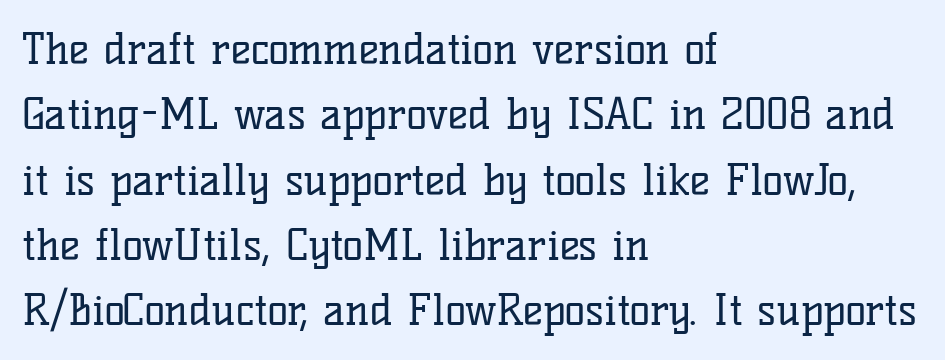
Q: Is the text bold? A: No.
Q: Is the text italic (slanted)? A: No, it is upright.
Q: Is the typeface a serif or a sans-serif typeface? A: Serif.
Q: Is the text underlined? A: No.
Q: How is the paragraph aligned? A: Left-aligned.
Q: Is the spacing between letters normal or unusually wide? A: Normal.
Q: Is the spacing between lines tight, normal or loose? A: Normal.
Q: Width (condensed, normal, or wide)? A: Normal.
Q: Stroke contrast? A: Low.
Q: x-height? A: Medium.
Q: Monospaced? A: No.
